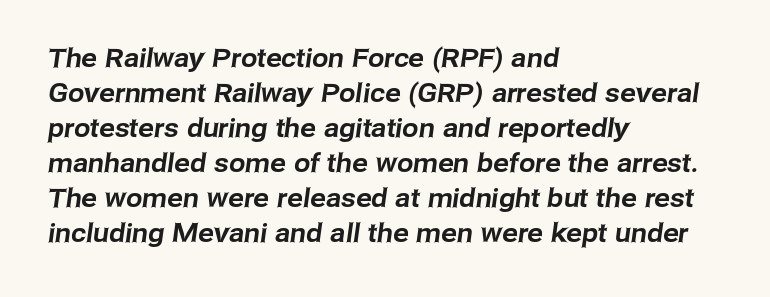
A classic flush-left, rag-right setting is used for this passage. Each word holds together tightly as a unit, with standard inter-letter gaps. The block of text has a typical density, with ordinary space between rows. A clean baseline with only descenders dipping below it.
